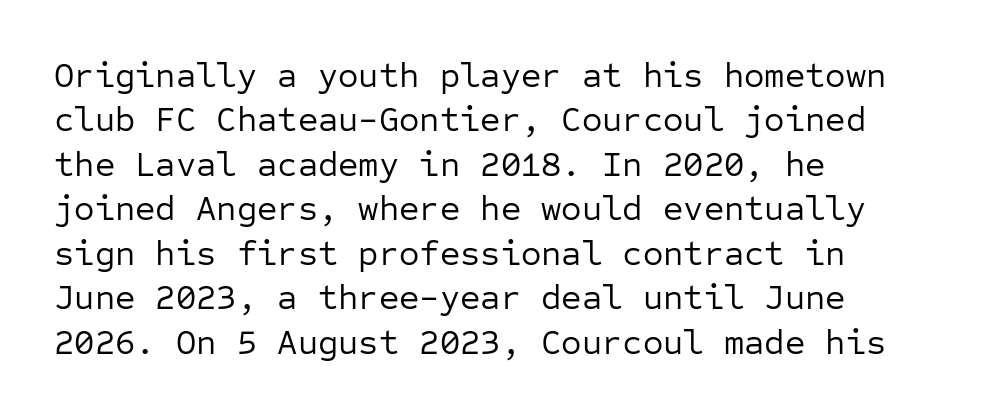
Q: Is the text bold? A: No.
Q: Is the text italic (slanted)? A: No, it is upright.
Q: Is the typeface a serif or a sans-serif typeface? A: Sans-serif.
Q: Is the text underlined? A: No.
Q: How is the paragraph aligned? A: Left-aligned.
Q: Is the spacing between letters normal or unusually wide? A: Normal.
Q: Is the spacing between lines tight, normal or loose? A: Normal.
Q: Width (condensed, normal, or wide)? A: Normal.
Q: Stroke contrast? A: Low.
Q: x-height? A: Medium.
Q: Monospaced? A: Yes.
